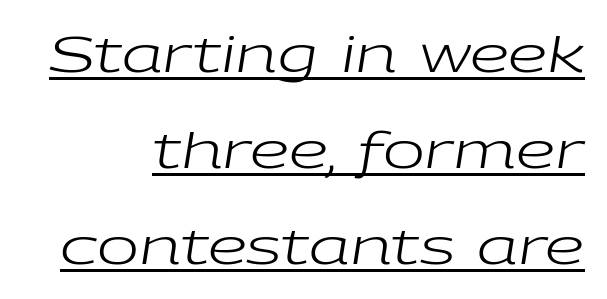
{"italic": "yes", "lean": "right", "slant_degrees": 9, "bold": "no", "weight": "regular", "width": "wide", "stroke_contrast": "low", "x_height": "medium", "monospaced": "no", "underline": "yes", "align": "right", "line_spacing": "loose", "line_spacing_ratio": 1.92, "letter_spacing": "normal", "letter_spacing_em": 0.0, "glyph_px": 50}
